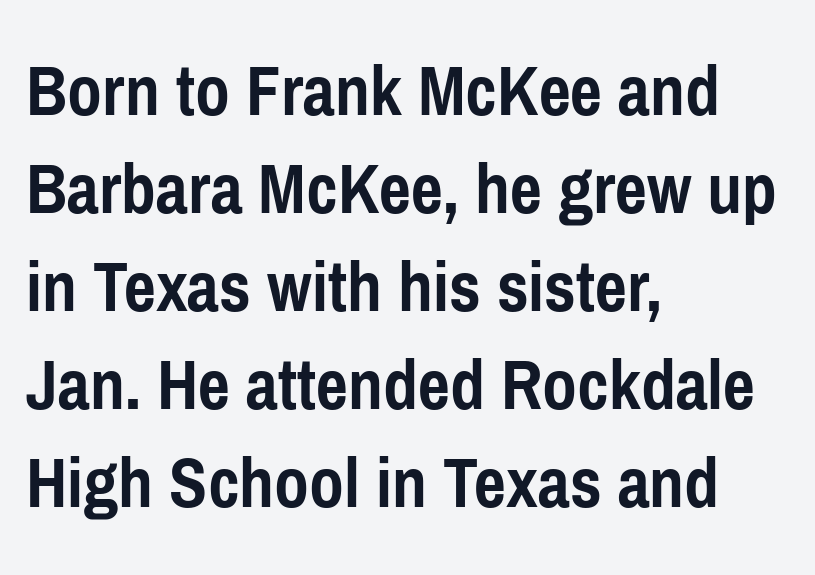
Line spacing here is normal. You could call the tracking neutral — neither tight nor loose. Note: no serifs on the glyphs. The font's upright variant was chosen for this text. The typesetting leans heavy: a genuine bold. Just letters on the line, the space beneath them empty.
